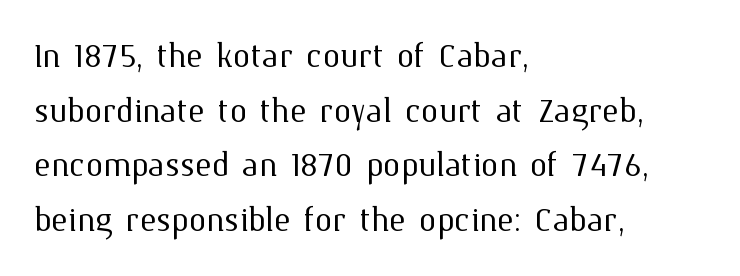
{"italic": "no", "bold": "no", "weight": "light", "width": "normal", "stroke_contrast": "medium", "x_height": "medium", "monospaced": "no", "underline": "no", "align": "left", "line_spacing_ratio": 1.24, "letter_spacing": "normal", "letter_spacing_em": 0.0, "glyph_px": 44}
